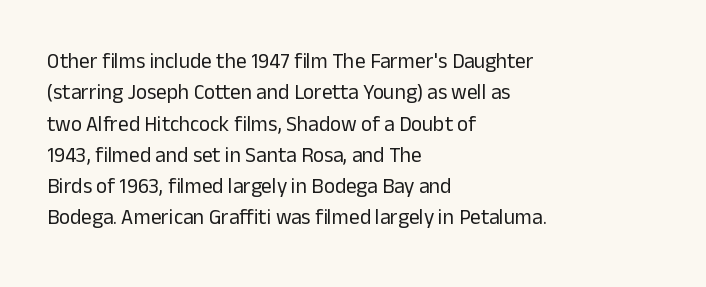
{"italic": "no", "bold": "no", "underline": "no", "align": "left", "line_spacing": "normal", "line_spacing_ratio": 1.49, "letter_spacing": "normal", "letter_spacing_em": 0.0, "glyph_px": 21}
